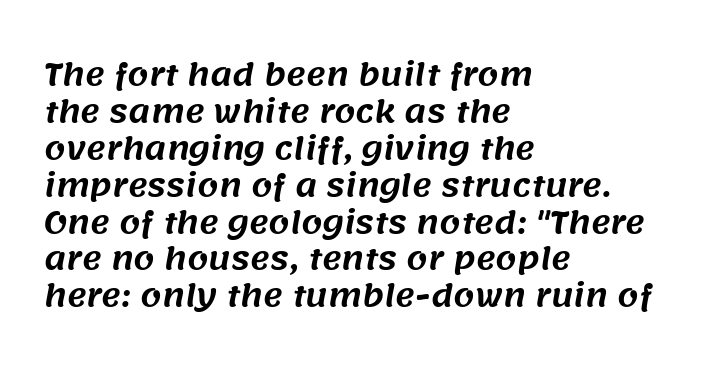
Q: Is the typeface a serif or a sans-serif typeface? A: Sans-serif.
Q: Is the text underlined? A: No.
Q: How is the paragraph aligned? A: Left-aligned.
Q: Is the spacing between letters normal or unusually wide? A: Normal.
Q: Width (condensed, normal, or wide)? A: Normal.
Q: Stroke contrast? A: Medium.
Q: x-height? A: Large.
Q: Monospaced? A: No.
